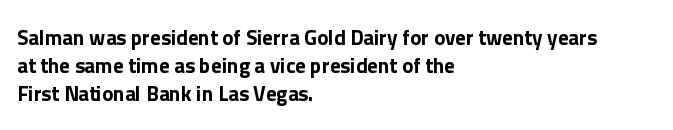
The image shows 21 px text type, upright; set left-aligned, normal line spacing (1.33x), normal letter spacing, not underlined.
